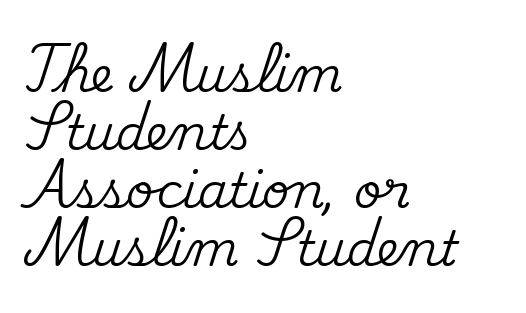
Q: Is the text italic (slanted)? A: Yes.
Q: Is the typeface a serif or a sans-serif typeface? A: Serif.
Q: Is the text underlined? A: No.
Q: How is the paragraph aligned? A: Left-aligned.
Q: Is the spacing between letters normal or unusually wide? A: Normal.
Q: Width (condensed, normal, or wide)? A: Normal.
Q: Stroke contrast? A: Medium.
Q: x-height? A: Small.
Q: Monospaced? A: No.
